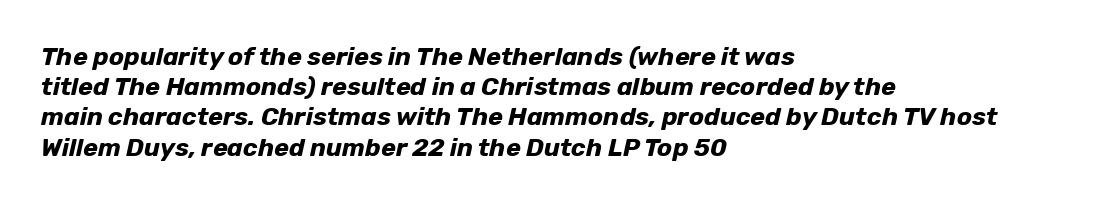
Nobody drew a line under any word here. Yep, that's italic — everything's leaning. Students, note that the glyphs here touch the page at normal intervals. I'd describe the lettering as bold — thick and assertive. Does the copy run flush right? No — it runs flush left.
